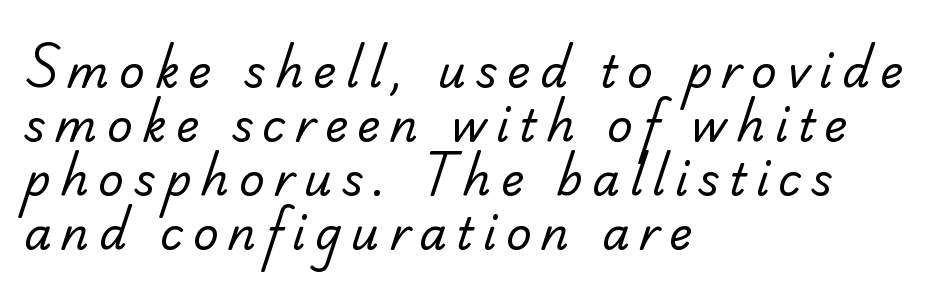
{"serif": "yes", "bold": "no", "weight": "regular", "width": "normal", "stroke_contrast": "low", "x_height": "small", "monospaced": "no", "underline": "no", "align": "left", "line_spacing_ratio": 1.23, "letter_spacing": "wide", "letter_spacing_em": 0.22, "glyph_px": 44}
